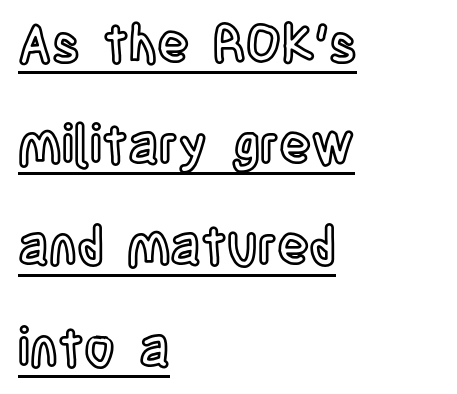
Q: Is the text italic (slanted)? A: No, it is upright.
Q: Is the text underlined? A: Yes.
Q: How is the paragraph aligned? A: Left-aligned.
Q: Is the spacing between letters normal or unusually wide? A: Normal.
Q: Is the spacing between lines tight, normal or loose? A: Loose.
Q: Width (condensed, normal, or wide)? A: Condensed.
Q: x-height? A: Large.
Q: Monospaced? A: No.
